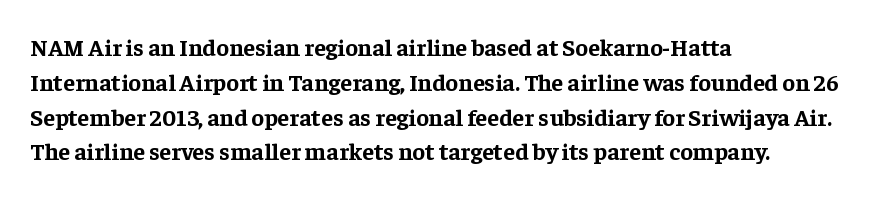
Nope, not italic — everything's standing straight. The passage shown has conventional tracking throughout. Bold? Absolutely — the strokes are thick and heavy. If you drew a ruler down the left edge, every line would touch it. The gap between lines stays unmarked. Horizontal bands of white between lines are of average thickness.
